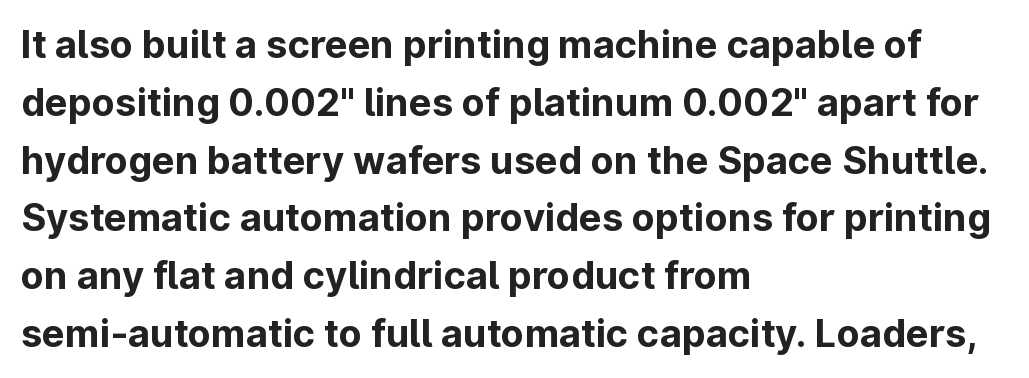
Q: Is the text bold? A: Yes.
Q: Is the text italic (slanted)? A: No, it is upright.
Q: Is the typeface a serif or a sans-serif typeface? A: Sans-serif.
Q: Is the text underlined? A: No.
Q: How is the paragraph aligned? A: Left-aligned.
Q: Is the spacing between letters normal or unusually wide? A: Normal.
Q: Is the spacing between lines tight, normal or loose? A: Normal.
Q: Width (condensed, normal, or wide)? A: Normal.
Q: Stroke contrast? A: Low.
Q: x-height? A: Medium.
Q: Monospaced? A: No.
